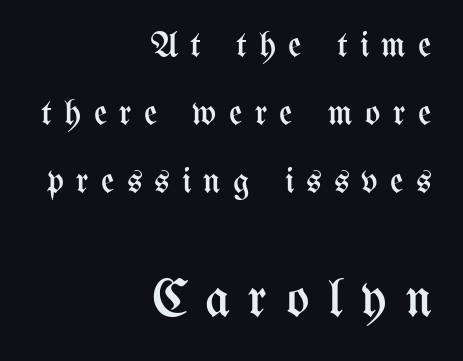
{"italic": "no", "bold": "no", "weight": "regular", "width": "condensed", "stroke_contrast": "medium", "x_height": "medium", "monospaced": "no", "underline": "no", "align": "right", "line_spacing_ratio": 1.89, "letter_spacing": "wide", "letter_spacing_em": 0.34, "larger_block": "second", "size_ratio": 1.5, "glyph_px": 54}
